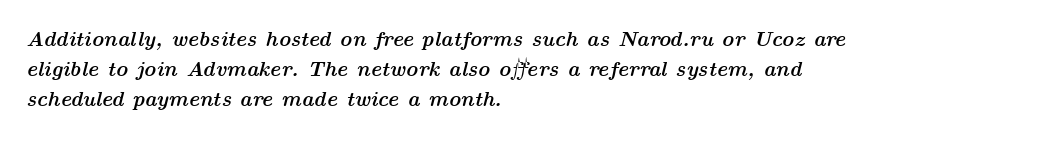
The image shows 21 px bold type, italic (leaning right); set left-aligned, normal line spacing (1.44x), normal letter spacing, not underlined.
